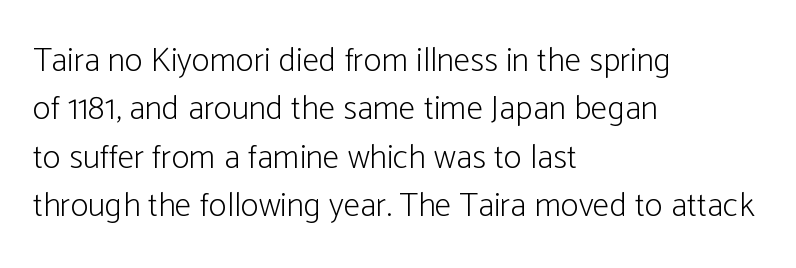
The paragraph shown leans on its left margin. Regarding serifs, this sample does without them. Honestly, the row spacing looks completely unremarkable. Honestly, the letter spacing is just normal — you wouldn't notice it. The letters advance in unequal steps, a hallmark of proportional type.
